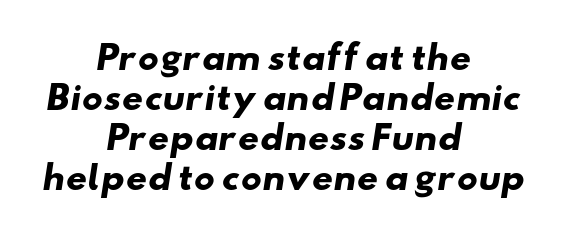
Q: Is the text bold? A: Yes.
Q: Is the typeface a serif or a sans-serif typeface? A: Sans-serif.
Q: Is the text underlined? A: No.
Q: How is the paragraph aligned? A: Centered.
Q: Is the spacing between letters normal or unusually wide? A: Normal.
Q: Width (condensed, normal, or wide)? A: Wide.
Q: Stroke contrast? A: Low.
Q: x-height? A: Small.
Q: Monospaced? A: No.
